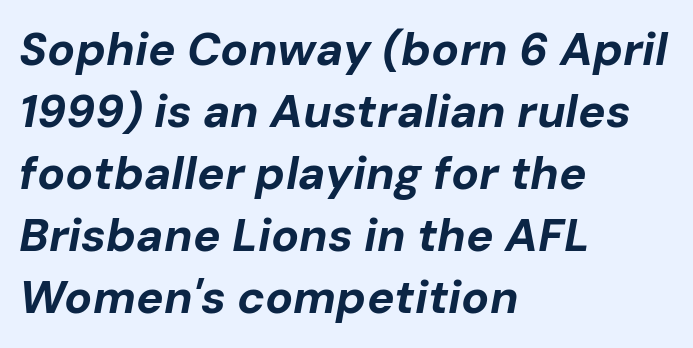
Typesetter's note: full bold, strokes at maximum text heaviness. The rendering keeps characters at their native spacing. Does the leading feel generous? No, just average. Note the varied advance widths — an 'i' is clearly narrower than an 'm'. Notice how the stems are inclined rather than vertical — that's the hallmark of italics. Every row of glyphs begins at an identical x-position on the left.
